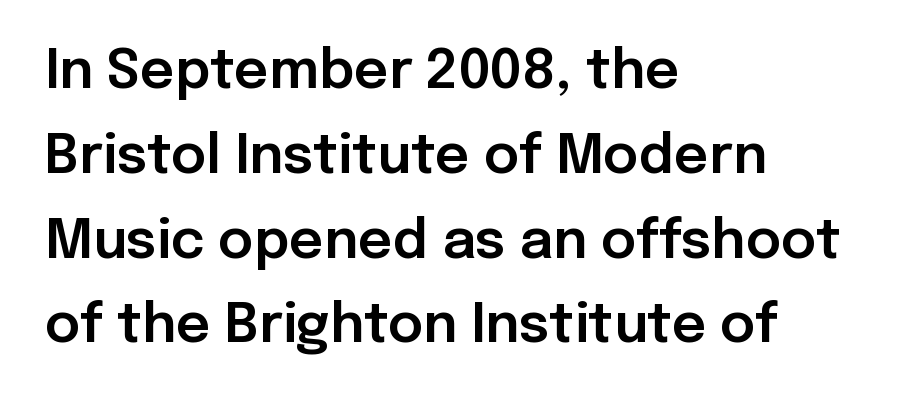
Q: Is the text italic (slanted)? A: No, it is upright.
Q: Is the typeface a serif or a sans-serif typeface? A: Sans-serif.
Q: Is the text underlined? A: No.
Q: How is the paragraph aligned? A: Left-aligned.
Q: Is the spacing between letters normal or unusually wide? A: Normal.
Q: Is the spacing between lines tight, normal or loose? A: Normal.
Q: Width (condensed, normal, or wide)? A: Normal.
Q: Stroke contrast? A: Low.
Q: x-height? A: Medium.
Q: Monospaced? A: No.
